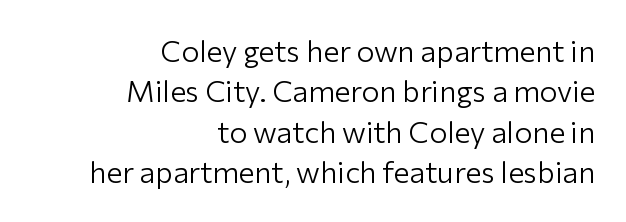
Q: Is the text bold? A: No.
Q: Is the text italic (slanted)? A: No, it is upright.
Q: Is the typeface a serif or a sans-serif typeface? A: Sans-serif.
Q: Is the text underlined? A: No.
Q: How is the paragraph aligned? A: Right-aligned.
Q: Is the spacing between letters normal or unusually wide? A: Normal.
Q: Is the spacing between lines tight, normal or loose? A: Normal.
Q: Width (condensed, normal, or wide)? A: Normal.
Q: Stroke contrast? A: Low.
Q: x-height? A: Medium.
Q: Monospaced? A: No.
